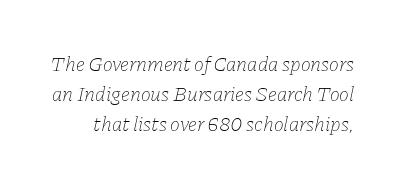
Short note: letters normally spaced. No extra ink here — the face is not bold. Compared with ordinary roman type, these characters are visibly tilted. Unmarked baselines from the first word to the last. Honestly, the row spacing looks completely unremarkable.
